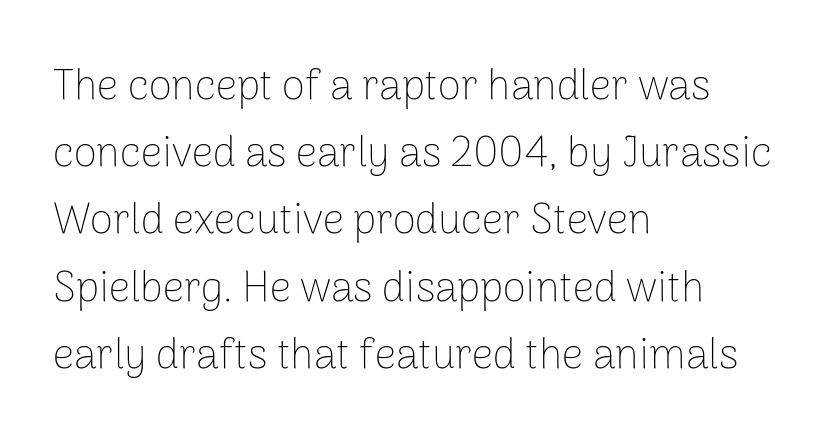
The letters advance in unequal steps, a hallmark of proportional type. Every character sits straight up, as roman type does. Beneath every word, the page is bare. The passage shown is typeset with a sans-serif family. The paragraph has a hard left edge and a soft right edge. If you measured baseline to baseline, you'd find a middling distance.
